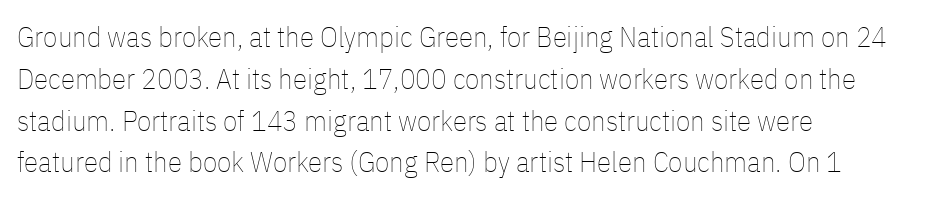
Q: Is the text bold? A: No.
Q: Is the text italic (slanted)? A: No, it is upright.
Q: Is the text underlined? A: No.
Q: How is the paragraph aligned? A: Left-aligned.
Q: Is the spacing between letters normal or unusually wide? A: Normal.
Q: Is the spacing between lines tight, normal or loose? A: Normal.
Q: Width (condensed, normal, or wide)? A: Condensed.
Q: Stroke contrast? A: Low.
Q: x-height? A: Medium.
Q: Monospaced? A: No.
